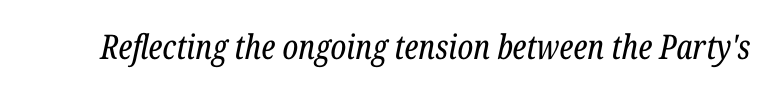
The image shows 34 px regular-weight, condensed serif type, italic (leaning right); set normal letter spacing, not underlined; low stroke contrast and a medium x-height.
